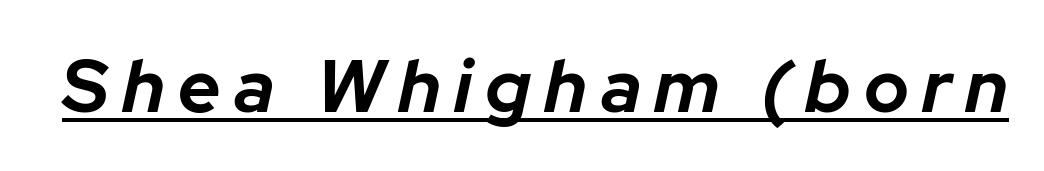
Q: Is the text bold? A: Yes.
Q: Is the text italic (slanted)? A: Yes, it leans right by about 12 degrees.
Q: Is the text underlined? A: Yes.
Q: Width (condensed, normal, or wide)? A: Normal.
Q: Stroke contrast? A: Low.
Q: x-height? A: Medium.
Q: Monospaced? A: No.
